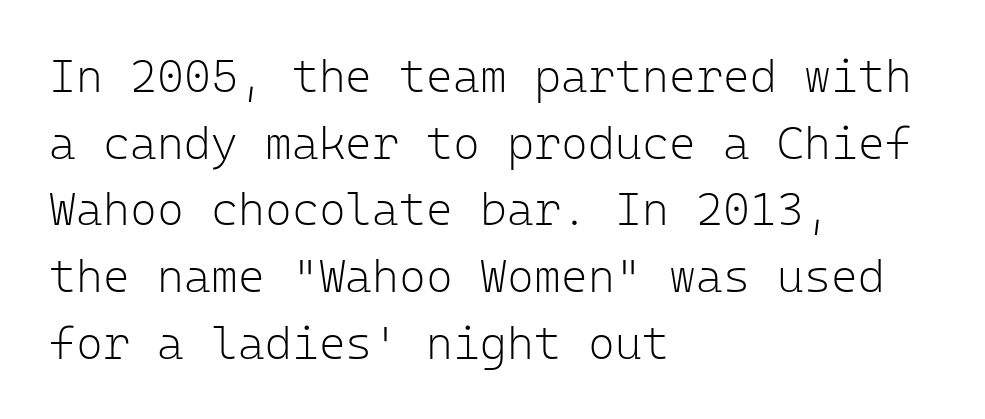
The image shows 46 px light sans-serif type, upright, monospaced; set left-aligned, normal line spacing (1.45x), normal letter spacing, not underlined; low stroke contrast and a medium x-height.
